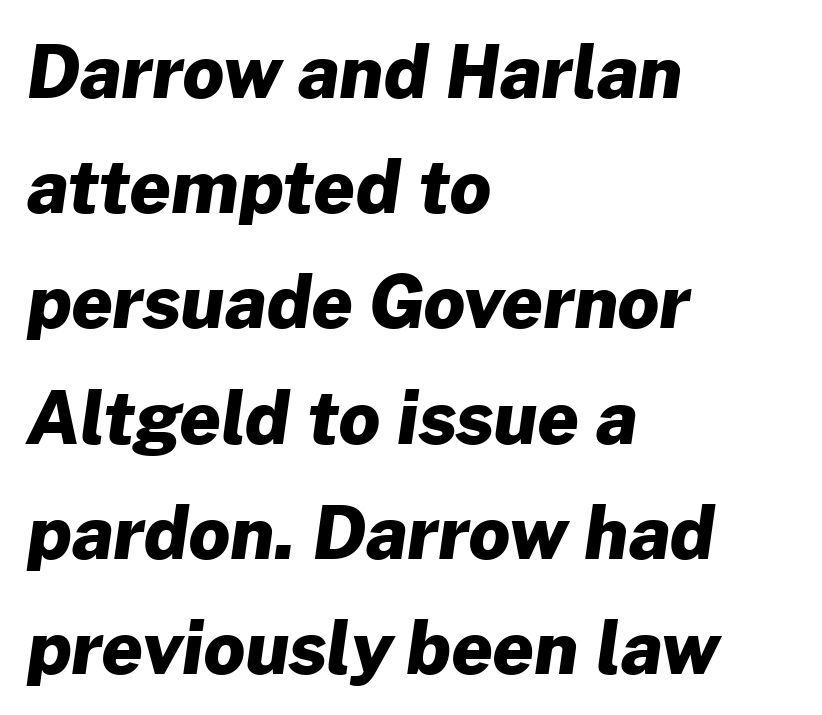
{"serif": "no", "bold": "yes", "weight": "heavy", "width": "normal", "stroke_contrast": "low", "x_height": "medium", "monospaced": "no", "underline": "no", "align": "left", "line_spacing": "normal", "line_spacing_ratio": 1.6, "letter_spacing": "normal", "letter_spacing_em": 0.0, "glyph_px": 72}
